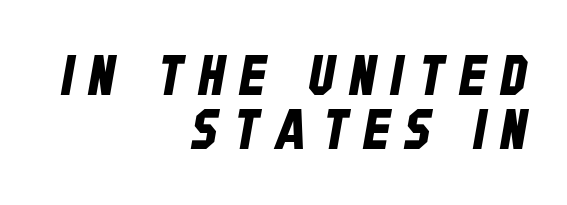
Q: Is the typeface a serif or a sans-serif typeface? A: Sans-serif.
Q: Is the text underlined? A: No.
Q: How is the paragraph aligned? A: Right-aligned.
Q: Is the spacing between letters normal or unusually wide? A: Unusually wide.
Q: Is the spacing between lines tight, normal or loose? A: Tight.
Q: Width (condensed, normal, or wide)? A: Condensed.
Q: Stroke contrast? A: Low.
Q: x-height? A: Large.
Q: Monospaced? A: No.
